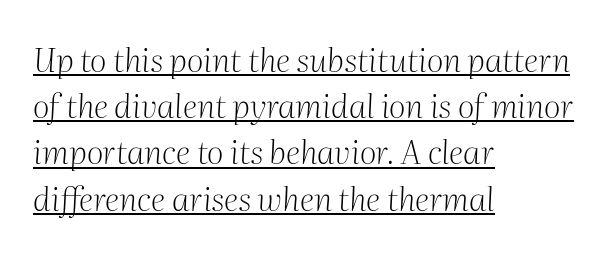
Q: Is the text bold? A: No.
Q: Is the text italic (slanted)? A: Yes, it leans right by about 2 degrees.
Q: Is the typeface a serif or a sans-serif typeface? A: Serif.
Q: Is the text underlined? A: Yes.
Q: How is the paragraph aligned? A: Left-aligned.
Q: Is the spacing between letters normal or unusually wide? A: Normal.
Q: Is the spacing between lines tight, normal or loose? A: Normal.
Q: Width (condensed, normal, or wide)? A: Normal.
Q: Stroke contrast? A: Medium.
Q: x-height? A: Medium.
Q: Monospaced? A: No.
